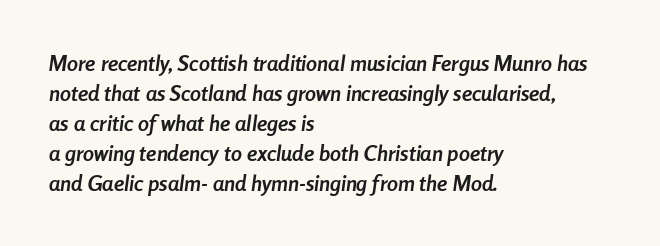
A typesetter would call this leading conventional body-copy spacing. A typesetter would call this zero additional tracking. These lines carry a lot of weight — the face is fully bold. Horizontally, the lines are justified to the leading edge only.
